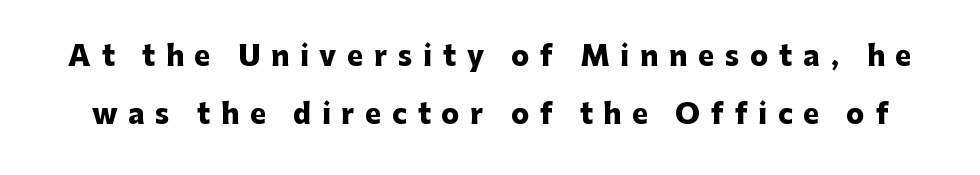
Compared with typical paragraphs, the rows here are farther apart. How heavy is the stroke? Heavy — this is a bold. The axis of the letterforms is exactly vertical. Rule under the text: the space is simply empty. The tracking reads as deliberately expanded to a designer's eye.
